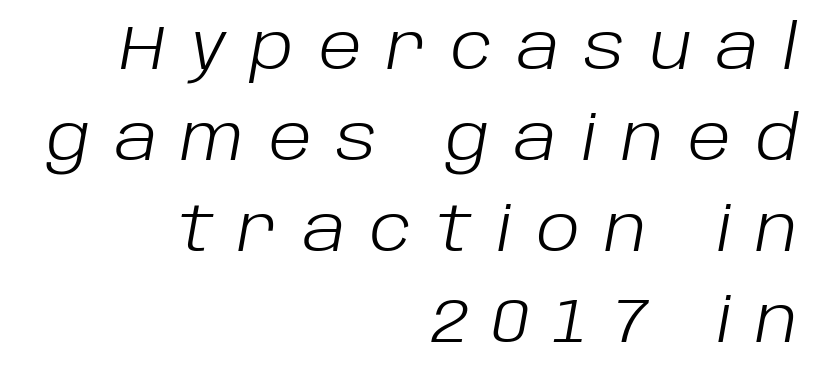
Q: Is the text bold? A: No.
Q: Is the text italic (slanted)? A: Yes, it leans right by about 10 degrees.
Q: Is the text underlined? A: No.
Q: How is the paragraph aligned? A: Right-aligned.
Q: Is the spacing between letters normal or unusually wide? A: Unusually wide.
Q: Is the spacing between lines tight, normal or loose? A: Normal.
Q: Width (condensed, normal, or wide)? A: Normal.
Q: Stroke contrast? A: Low.
Q: x-height? A: Large.
Q: Monospaced? A: No.
